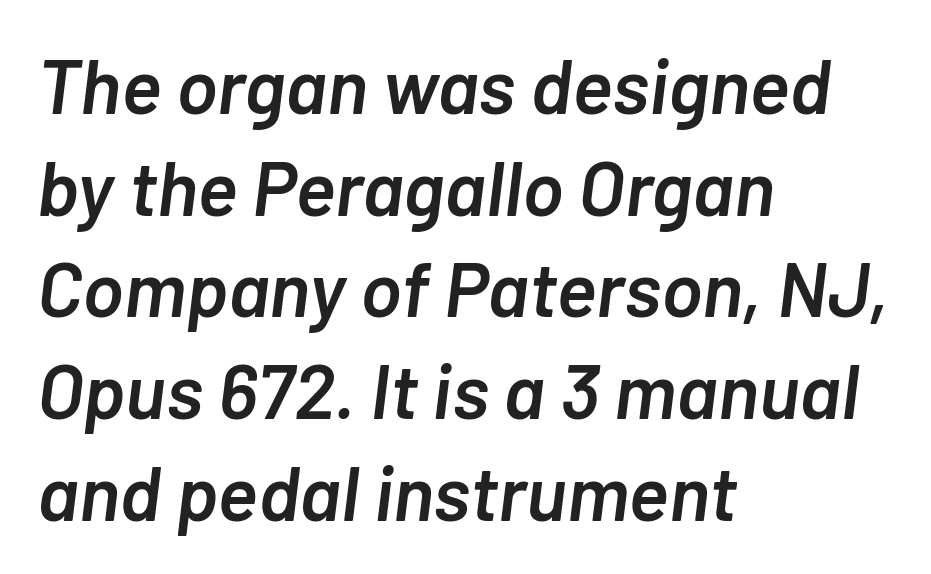
The image shows 77 px semibold type, italic (leaning right); set left-aligned, normal line spacing (1.32x), normal letter spacing, not underlined; low stroke contrast and a medium x-height.
